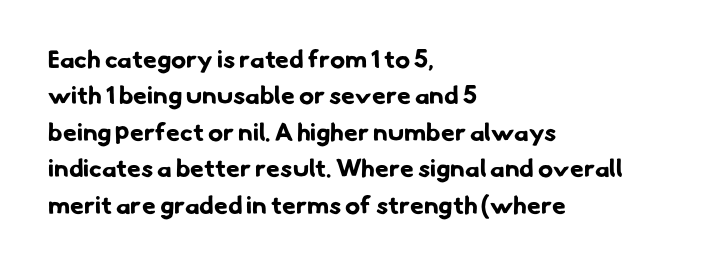
{"bold": "yes", "underline": "no", "align": "left", "line_spacing": "normal", "line_spacing_ratio": 1.46, "letter_spacing": "normal", "letter_spacing_em": 0.0, "glyph_px": 25}
